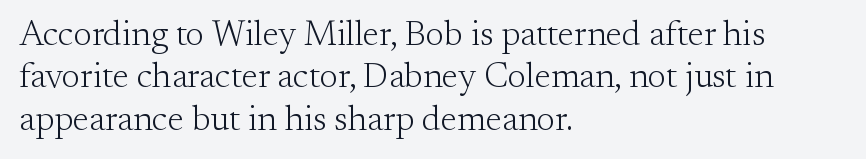
The image shows 35 px light serif type, upright; set left-aligned, line spacing 1.21x, normal letter spacing, not underlined; medium stroke contrast and a small x-height.
